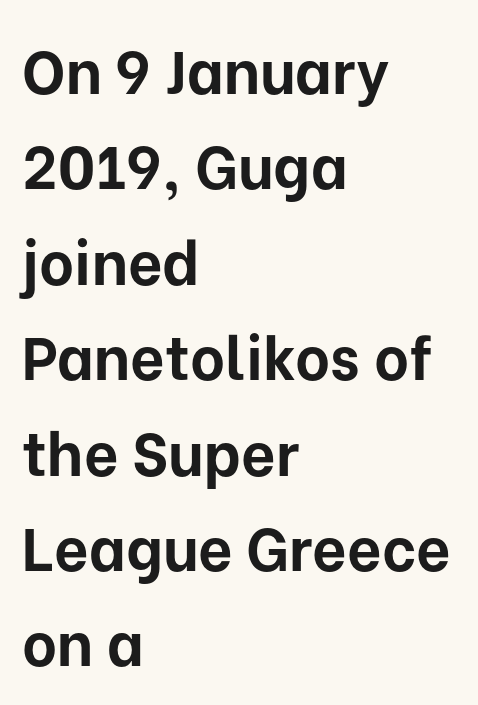
Q: Is the text bold? A: Yes.
Q: Is the text italic (slanted)? A: No, it is upright.
Q: Is the typeface a serif or a sans-serif typeface? A: Sans-serif.
Q: Is the text underlined? A: No.
Q: How is the paragraph aligned? A: Left-aligned.
Q: Is the spacing between letters normal or unusually wide? A: Normal.
Q: Is the spacing between lines tight, normal or loose? A: Normal.
Q: Width (condensed, normal, or wide)? A: Normal.
Q: Stroke contrast? A: Low.
Q: x-height? A: Medium.
Q: Monospaced? A: No.
